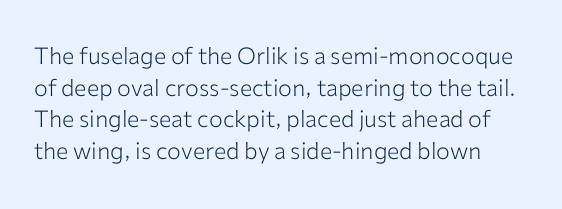
The image shows 23 px text type, upright; set normal line spacing (1.37x), normal letter spacing, not underlined.
